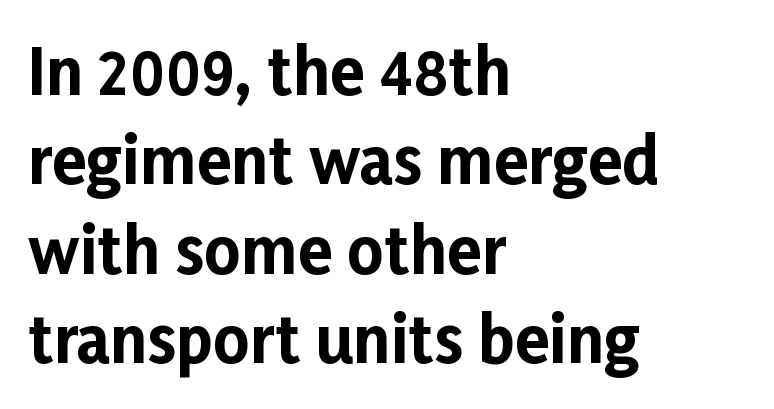
Q: Is the text bold? A: Yes.
Q: Is the text italic (slanted)? A: No, it is upright.
Q: Is the typeface a serif or a sans-serif typeface? A: Sans-serif.
Q: Is the text underlined? A: No.
Q: How is the paragraph aligned? A: Left-aligned.
Q: Is the spacing between letters normal or unusually wide? A: Normal.
Q: Is the spacing between lines tight, normal or loose? A: Normal.
Q: Width (condensed, normal, or wide)? A: Normal.
Q: Stroke contrast? A: Low.
Q: x-height? A: Medium.
Q: Monospaced? A: No.
